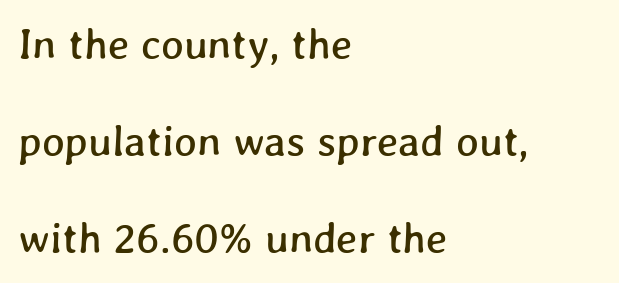
{"width": "normal", "stroke_contrast": "low", "x_height": "medium", "monospaced": "no", "underline": "no", "align": "left", "line_spacing": "loose", "line_spacing_ratio": 2.26, "letter_spacing": "normal", "letter_spacing_em": 0.0, "glyph_px": 43}
